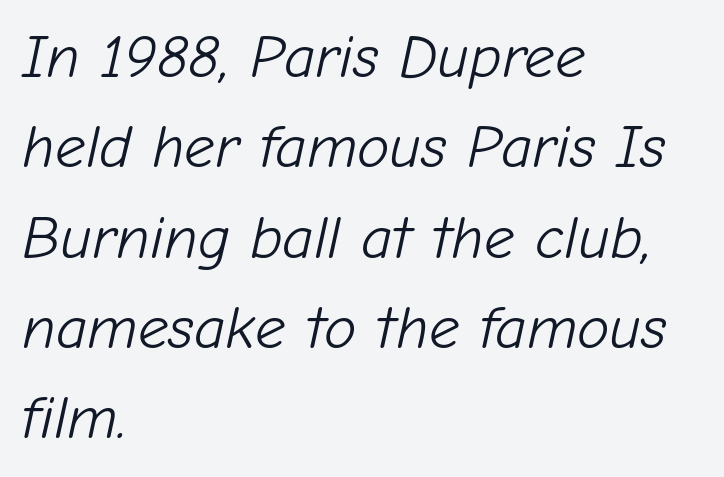
{"italic": "yes", "lean": "right", "slant_degrees": 12, "bold": "no", "weight": "light", "width": "normal", "stroke_contrast": "low", "x_height": "medium", "monospaced": "no", "underline": "no", "align": "left", "line_spacing": "normal", "line_spacing_ratio": 1.48, "letter_spacing": "normal", "letter_spacing_em": 0.0, "glyph_px": 61}
